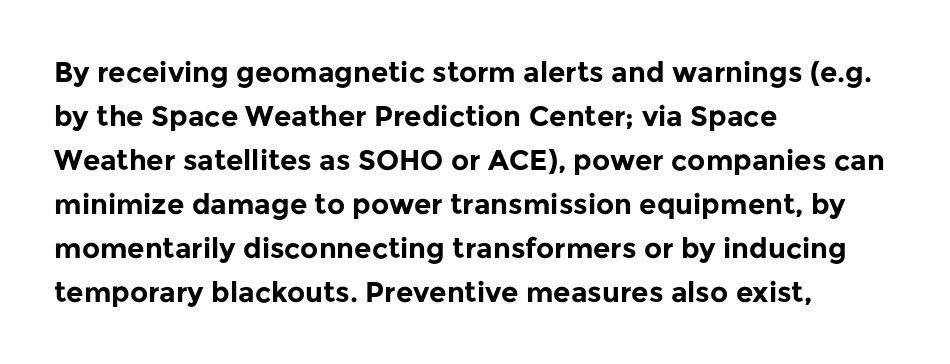
{"serif": "no", "italic": "no", "bold": "yes", "weight": "bold", "width": "normal", "stroke_contrast": "low", "x_height": "medium", "monospaced": "no", "underline": "no", "align": "left", "line_spacing": "normal", "line_spacing_ratio": 1.57, "letter_spacing": "normal", "letter_spacing_em": 0.0, "glyph_px": 28}
